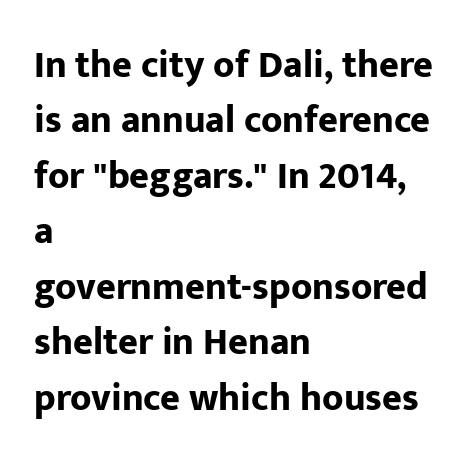
Q: Is the text bold? A: Yes.
Q: Is the text italic (slanted)? A: No, it is upright.
Q: Is the typeface a serif or a sans-serif typeface? A: Sans-serif.
Q: Is the text underlined? A: No.
Q: How is the paragraph aligned? A: Left-aligned.
Q: Is the spacing between letters normal or unusually wide? A: Normal.
Q: Is the spacing between lines tight, normal or loose? A: Normal.
Q: Width (condensed, normal, or wide)? A: Normal.
Q: Stroke contrast? A: Low.
Q: x-height? A: Medium.
Q: Monospaced? A: No.
